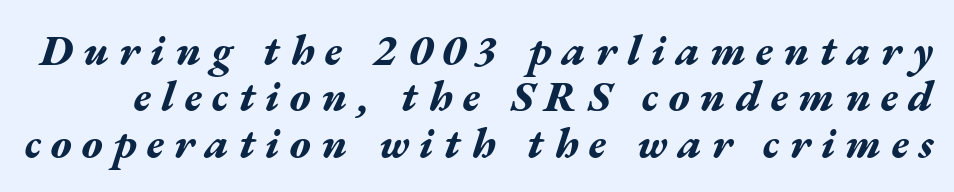
Does the leading feel generous? Not at all — it's pinched. The typography opts for an oblique posture over an upright one. The letters are spread apart with noticeably loose tracking. These lines are rendered in a variable-pitch font. Just letters on the line, the space beneath them empty. Weight check: bold — yes, fully.
